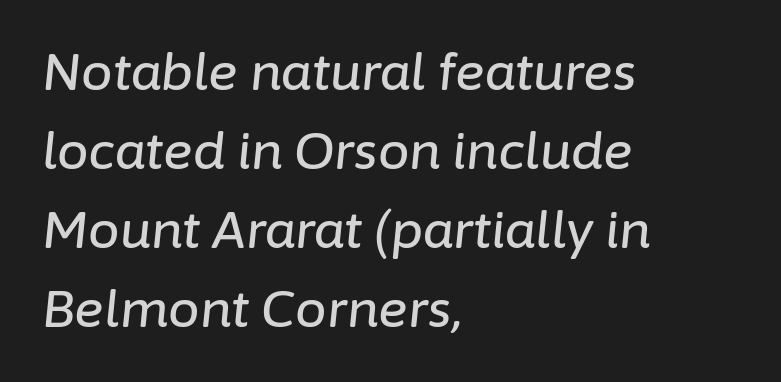
{"italic": "yes", "lean": "right", "slant_degrees": 6, "width": "normal", "stroke_contrast": "low", "x_height": "medium", "monospaced": "no", "underline": "no", "align": "left", "line_spacing": "normal", "line_spacing_ratio": 1.58, "letter_spacing": "normal", "letter_spacing_em": 0.0, "glyph_px": 50}
